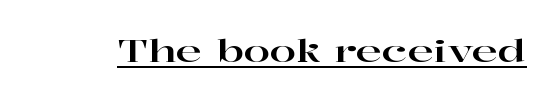
The image shows 31 px wide serif type, upright; set normal letter spacing, underlined; high stroke contrast and a medium x-height.
